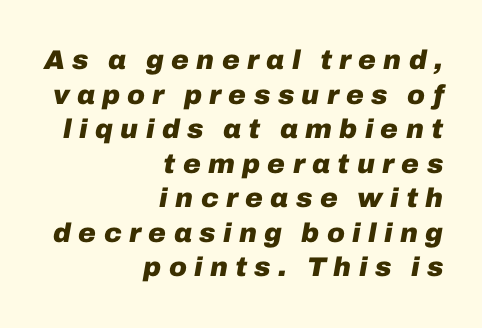
The image shows 27 px bold type, italic (leaning right); set right-aligned, normal line spacing (1.28x), unusually wide letter spacing (+0.27 em), not underlined.
